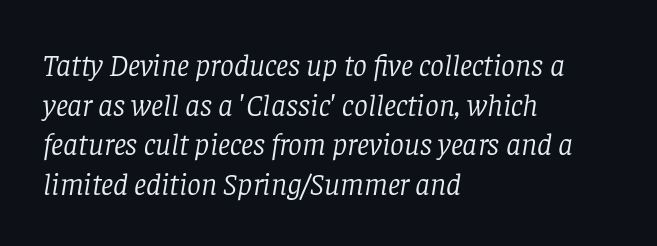
Is there much room between lines? A standard amount, neither cramped nor airy. The space beneath each line is pristine and unruled. Left-aligned paragraph, ragged on the right. The type is set solid horizontally, with unmodified tracking. The rendering shows small feet on the letterforms — a serif design. The font is comparable to plain body text, perhaps lighter.
